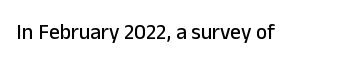
{"italic": "no", "underline": "no", "letter_spacing": "normal", "letter_spacing_em": 0.0, "glyph_px": 21}
